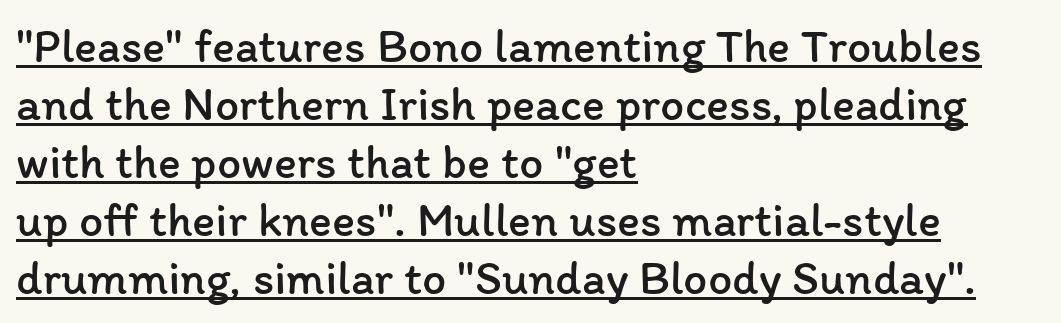
The image shows 48 px regular-weight type, upright; set left-aligned, line spacing 1.21x, normal letter spacing, underlined; low stroke contrast and a medium x-height.
